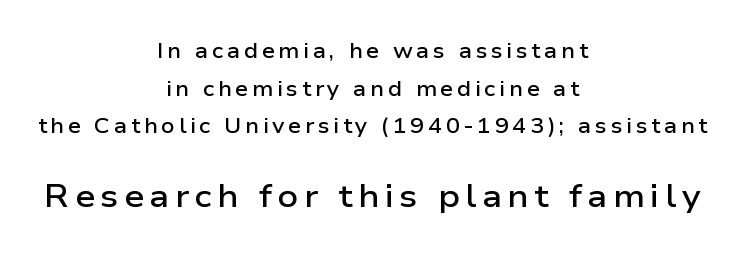
The image shows 32 px semibold, wide sans-serif type, upright; set centered, line spacing 1.79x, not underlined; the second (bottom) block is 1.52x larger; low stroke contrast and a medium x-height.
